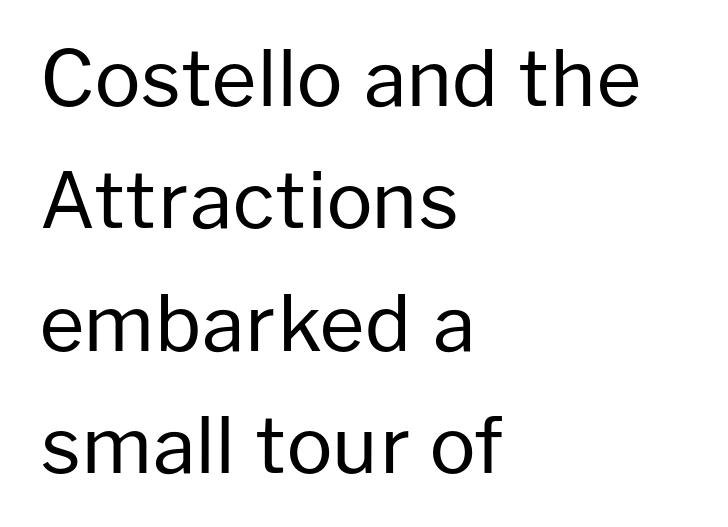
Every character sits straight up, as roman type does. Letters have the restrained weight of plain body copy at most. In terms of letterspacing, this is plain default setting. The paragraph shown leans on its left margin. Note: no serifs on the glyphs.
